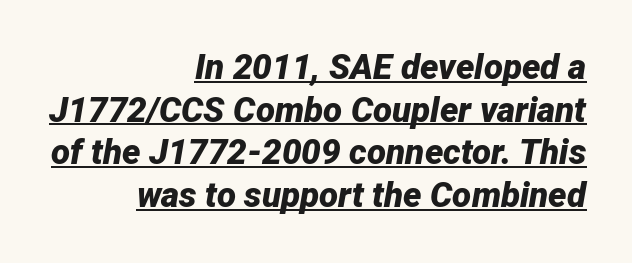
Q: Is the text bold? A: Yes.
Q: Is the text italic (slanted)? A: Yes, it leans right by about 12 degrees.
Q: Is the text underlined? A: Yes.
Q: How is the paragraph aligned? A: Right-aligned.
Q: Is the spacing between letters normal or unusually wide? A: Normal.
Q: Width (condensed, normal, or wide)? A: Normal.
Q: Stroke contrast? A: Low.
Q: x-height? A: Medium.
Q: Monospaced? A: No.
